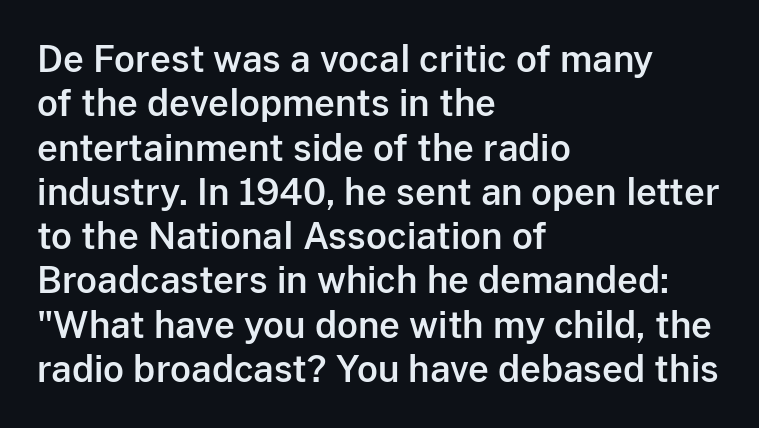
Q: Is the text italic (slanted)? A: No, it is upright.
Q: Is the typeface a serif or a sans-serif typeface? A: Sans-serif.
Q: Is the text underlined? A: No.
Q: How is the paragraph aligned? A: Left-aligned.
Q: Is the spacing between letters normal or unusually wide? A: Normal.
Q: Width (condensed, normal, or wide)? A: Normal.
Q: Stroke contrast? A: Low.
Q: x-height? A: Medium.
Q: Monospaced? A: No.
